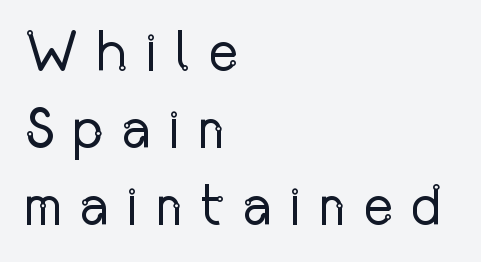
{"serif": "no", "italic": "no", "bold": "no", "weight": "regular", "width": "condensed", "stroke_contrast": "low", "x_height": "medium", "monospaced": "no", "underline": "no", "align": "left", "line_spacing": "normal", "line_spacing_ratio": 1.33, "letter_spacing": "wide", "letter_spacing_em": 0.29, "glyph_px": 58}
